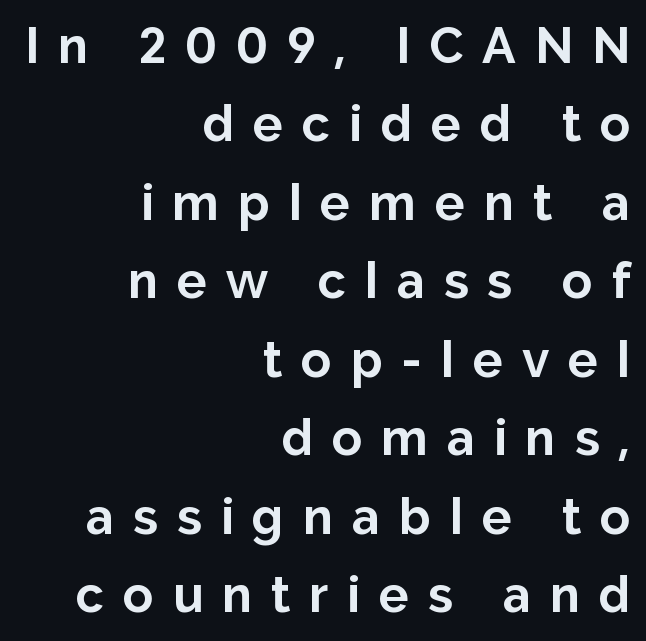
The image shows 50 px bold sans-serif type, upright; set right-aligned, normal line spacing (1.57x), unusually wide letter spacing (+0.38 em), not underlined; low stroke contrast and a medium x-height.
